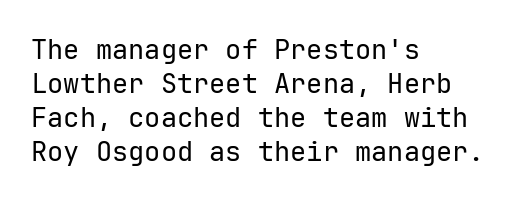
The image shows 27 px text type, upright; set left-aligned, normal line spacing (1.26x), normal letter spacing, not underlined.
